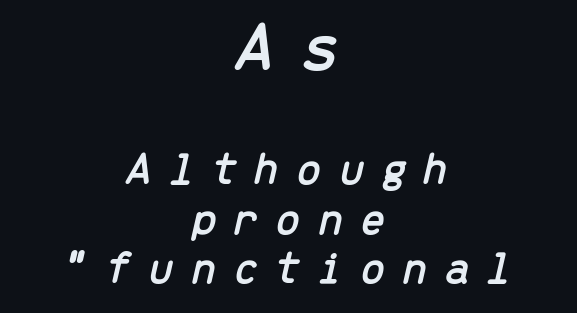
The image shows 71 px text type, italic (leaning right), monospaced; set centered, tight line spacing (1.05x), unusually wide letter spacing (+0.34 em), not underlined; the first (top) block is 1.51x larger; low stroke contrast and a medium x-height.
